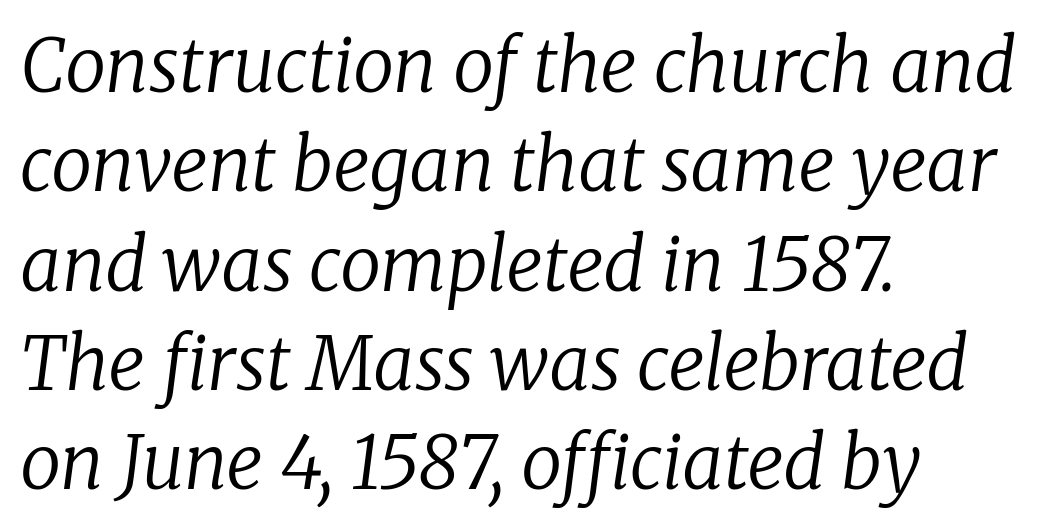
The image shows 73 px regular-weight serif type, italic (leaning right); set left-aligned, normal line spacing (1.36x), normal letter spacing, not underlined; low stroke contrast and a medium x-height.
